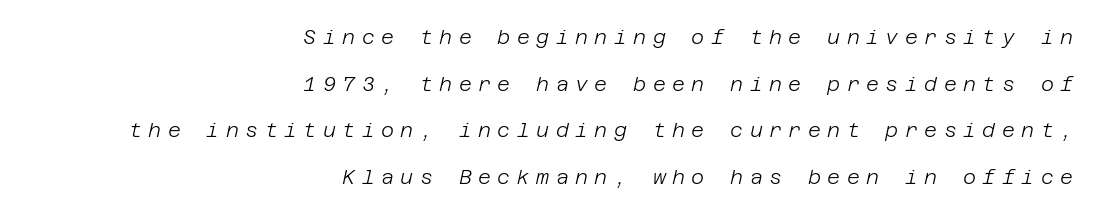
Italic? Definitely — the glyphs are oblique. You could only call the tracking loose — the letters float apart. Reading down the block, your eye finds every line finishing at a fixed right position. Unbolded letterforms with no extra heft. You could fit nearly another row in the gap between these rows. Honestly, there is no underline to notice here at all.
